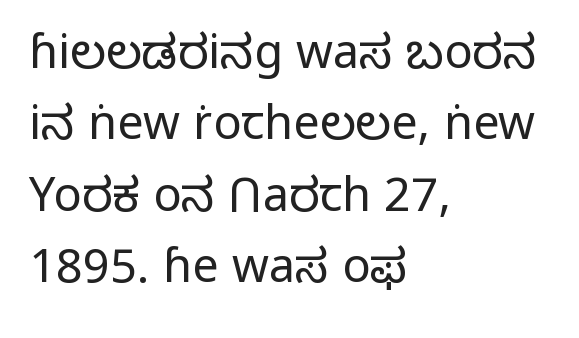
Q: Is the text bold? A: No.
Q: Is the text italic (slanted)? A: No, it is upright.
Q: Is the typeface a serif or a sans-serif typeface? A: Sans-serif.
Q: Is the text underlined? A: No.
Q: How is the paragraph aligned? A: Left-aligned.
Q: Is the spacing between letters normal or unusually wide? A: Normal.
Q: Is the spacing between lines tight, normal or loose? A: Normal.
Q: Width (condensed, normal, or wide)? A: Normal.
Q: Stroke contrast? A: Low.
Q: x-height? A: Medium.
Q: Monospaced? A: No.
